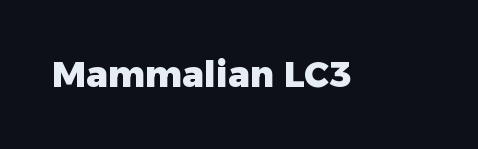
Q: Is the text bold? A: Yes.
Q: Is the text italic (slanted)? A: No, it is upright.
Q: Is the typeface a serif or a sans-serif typeface? A: Sans-serif.
Q: Is the text underlined? A: No.
Q: Is the spacing between letters normal or unusually wide? A: Normal.
Q: Width (condensed, normal, or wide)? A: Normal.
Q: Stroke contrast? A: Low.
Q: x-height? A: Medium.
Q: Monospaced? A: No.
